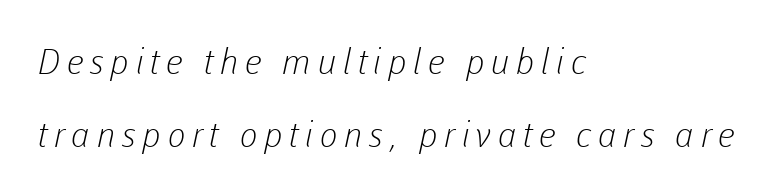
{"serif": "no", "bold": "no", "weight": "light", "width": "normal", "stroke_contrast": "low", "x_height": "medium", "monospaced": "no", "underline": "no", "align": "left", "line_spacing": "loose", "line_spacing_ratio": 2.09, "glyph_px": 35}
